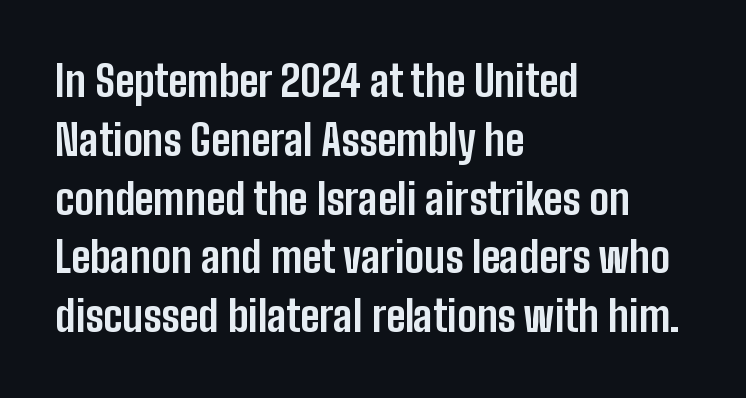
Does extra space separate the letters? No, they use regular spacing. Each line starts at the same left margin while the right side varies. Every stem runs plumb, perpendicular to the baseline. The text was rendered using a sans face with plain stroke endings.
